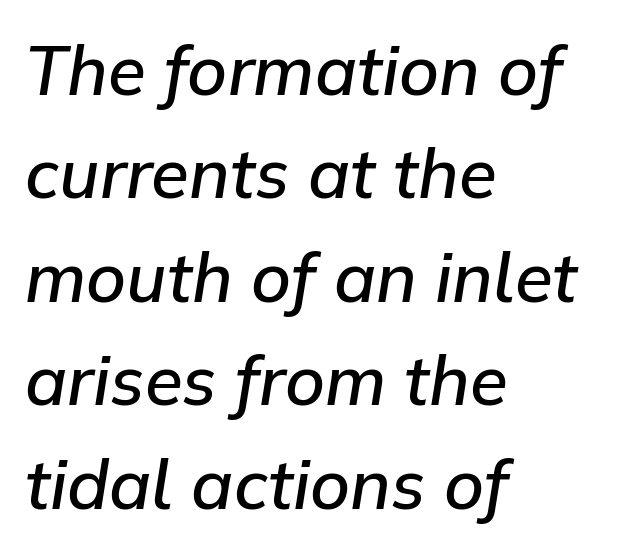
{"italic": "yes", "lean": "right", "slant_degrees": 9, "bold": "semi", "weight": "semibold", "width": "normal", "stroke_contrast": "low", "x_height": "medium", "monospaced": "no", "underline": "no", "align": "left", "line_spacing": "normal", "line_spacing_ratio": 1.5, "letter_spacing": "normal", "letter_spacing_em": 0.0, "glyph_px": 69}
